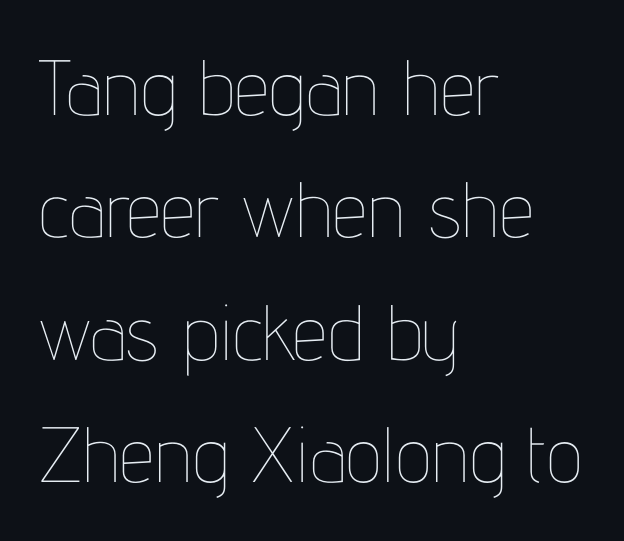
A typesetter would call this leading conventional body-copy spacing. Here the designer chose a conventional face with non-uniform glyph widths. Compared with typical body copy, the letter spacing here is the same. The letters stand straight up with perfectly vertical stems.
